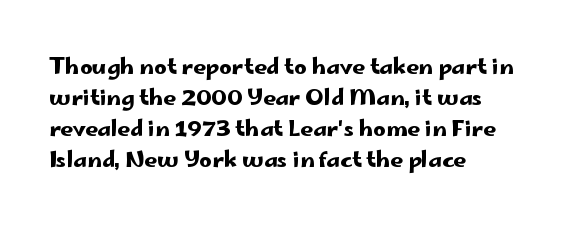
The image shows 22 px text type, upright; set left-aligned, normal line spacing (1.41x), normal letter spacing, not underlined.
